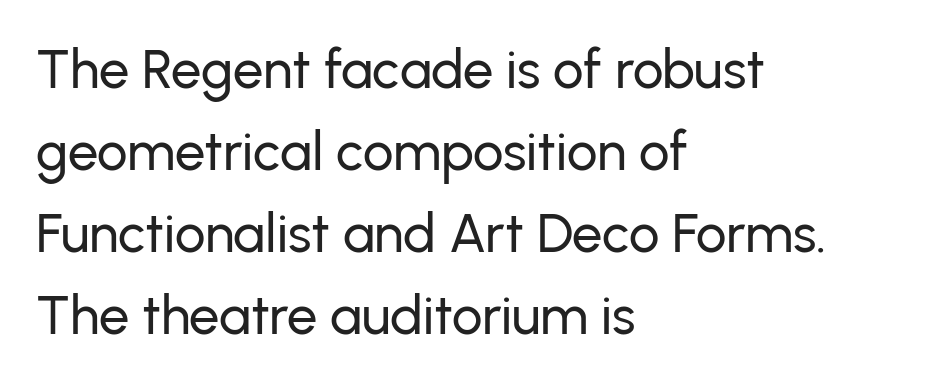
{"serif": "no", "italic": "no", "width": "normal", "stroke_contrast": "low", "x_height": "medium", "monospaced": "no", "underline": "no", "align": "left", "line_spacing": "normal", "line_spacing_ratio": 1.52, "letter_spacing": "normal", "letter_spacing_em": 0.0, "glyph_px": 54}
